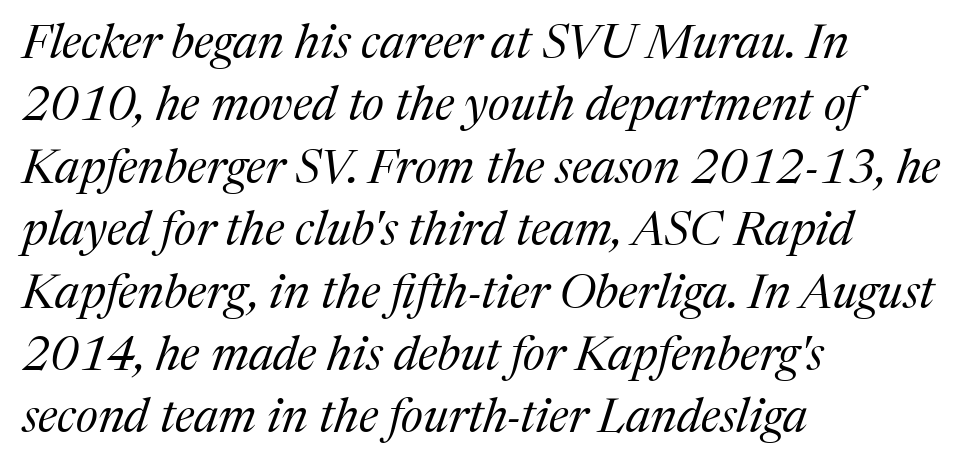
Compared with typical body copy, the letter spacing here is the same. The strokes carry an ordinary text weight at most. Notice how descenders clear the ascenders below comfortably — that's standard leading. Serif or sans? Serif — the stroke terminals have little feet.
